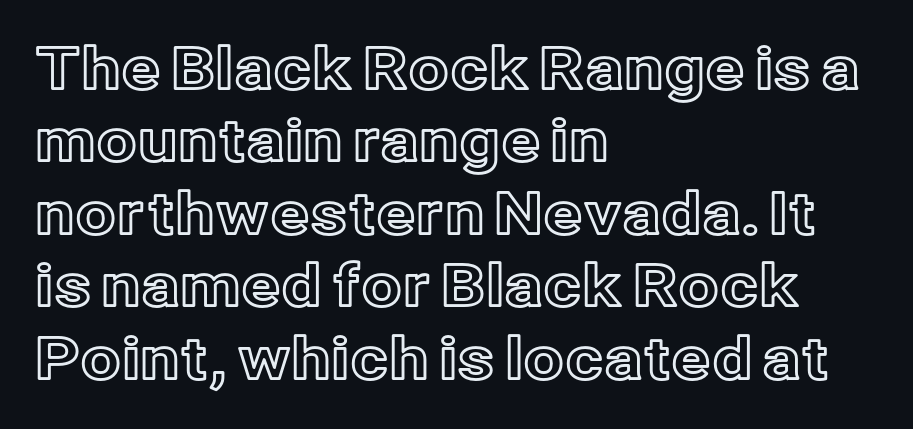
Q: Is the text italic (slanted)? A: No, it is upright.
Q: Is the text underlined? A: No.
Q: How is the paragraph aligned? A: Left-aligned.
Q: Is the spacing between letters normal or unusually wide? A: Normal.
Q: Is the spacing between lines tight, normal or loose? A: Normal.
Q: Width (condensed, normal, or wide)? A: Normal.
Q: x-height? A: Medium.
Q: Monospaced? A: No.
